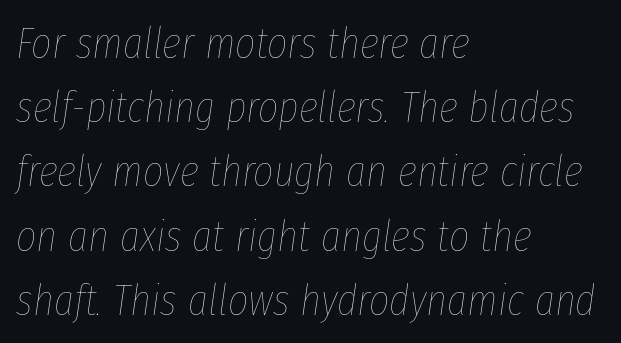
The area under the type is left untouched. You could not count columns in this text — the font is proportionally spaced. The text block is weighted toward the left margin, trailing off unevenly rightward. This reads as an unemphasized weight, regular at the heaviest. Observe the lean: these are italic letterforms. Notice how descenders clear the ascenders below comfortably — that's standard leading.
